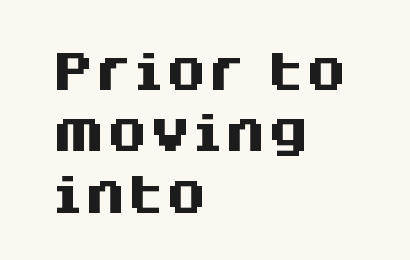
Q: Is the text bold? A: Yes.
Q: Is the text italic (slanted)? A: No, it is upright.
Q: Is the typeface a serif or a sans-serif typeface? A: Sans-serif.
Q: Is the text underlined? A: No.
Q: How is the paragraph aligned? A: Left-aligned.
Q: Is the spacing between letters normal or unusually wide? A: Normal.
Q: Is the spacing between lines tight, normal or loose? A: Normal.
Q: Width (condensed, normal, or wide)? A: Normal.
Q: Stroke contrast? A: Medium.
Q: x-height? A: Large.
Q: Monospaced? A: No.
